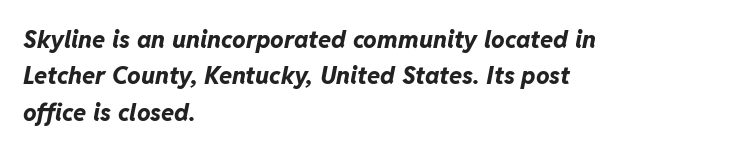
The image shows 24 px bold type, italic (leaning right); set left-aligned, normal line spacing (1.52x), normal letter spacing, not underlined.
